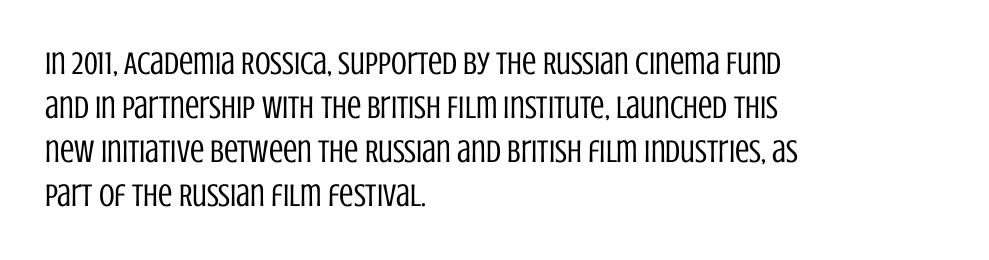
The image shows 32 px regular-weight, condensed sans-serif type, upright; set left-aligned, normal line spacing (1.38x), normal letter spacing, not underlined; low stroke contrast and a large x-height.
